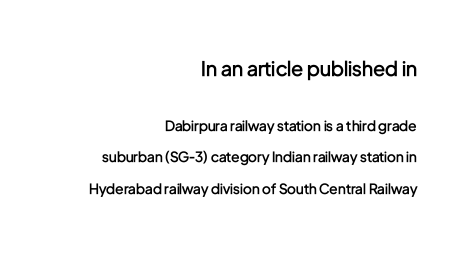
One glance says open: line gaps are wider than usual. The passage is arranged like a letterhead date or caption credit — flush right. Style check: upright. Words appear dense and cohesive because spacing is normal. The typesetting leans somewhat heavy: a semibold.
